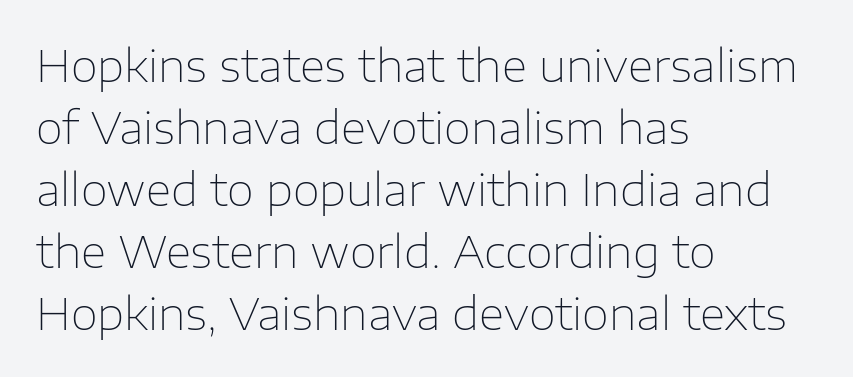
The image shows 44 px thin sans-serif type, upright; set left-aligned, normal line spacing (1.41x), normal letter spacing, not underlined; low stroke contrast and a medium x-height.
